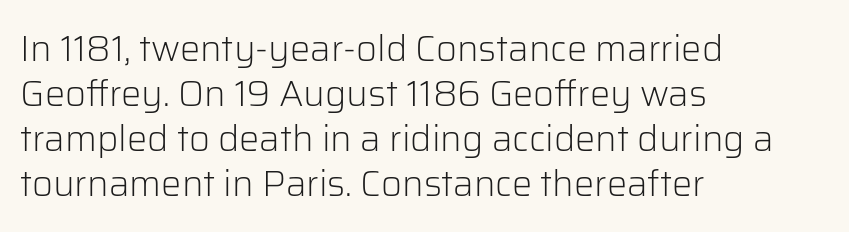
Q: Is the text bold? A: No.
Q: Is the text italic (slanted)? A: No, it is upright.
Q: Is the typeface a serif or a sans-serif typeface? A: Sans-serif.
Q: Is the text underlined? A: No.
Q: How is the paragraph aligned? A: Left-aligned.
Q: Is the spacing between letters normal or unusually wide? A: Normal.
Q: Is the spacing between lines tight, normal or loose? A: Normal.
Q: Width (condensed, normal, or wide)? A: Normal.
Q: Stroke contrast? A: Low.
Q: x-height? A: Medium.
Q: Monospaced? A: No.
